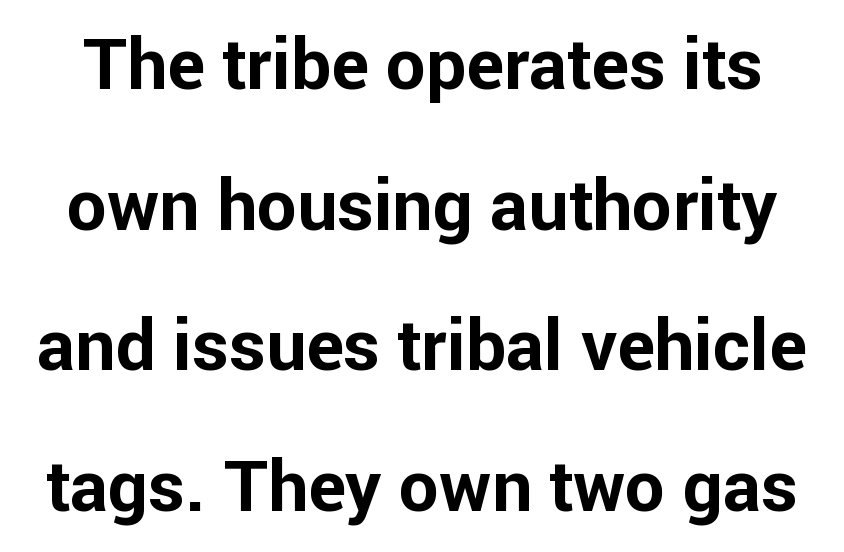
{"serif": "no", "italic": "no", "bold": "yes", "weight": "bold", "width": "normal", "stroke_contrast": "low", "x_height": "medium", "monospaced": "no", "underline": "no", "line_spacing": "loose", "line_spacing_ratio": 1.98, "letter_spacing": "normal", "letter_spacing_em": 0.0, "glyph_px": 71}
